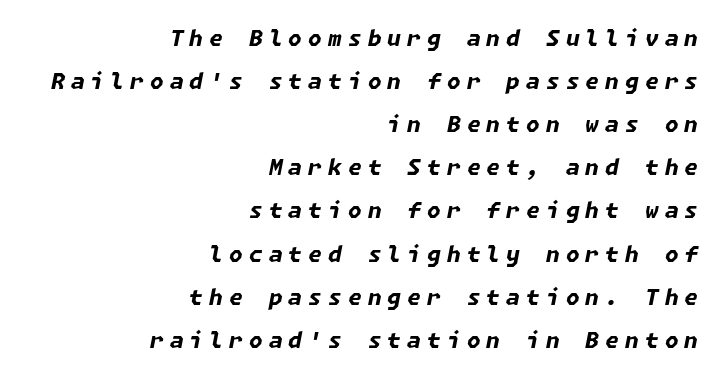
{"italic": "yes", "lean": "right", "slant_degrees": 11, "bold": "yes", "underline": "no", "align": "right", "line_spacing": "loose", "line_spacing_ratio": 1.96, "letter_spacing": "wide", "letter_spacing_em": 0.28, "glyph_px": 22}
